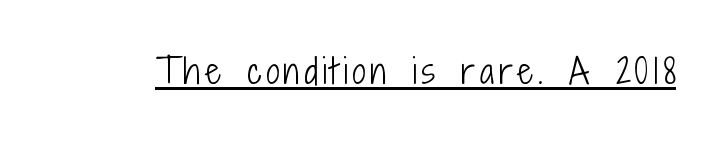
Q: Is the text bold? A: No.
Q: Is the text italic (slanted)? A: No, it is upright.
Q: Is the typeface a serif or a sans-serif typeface? A: Sans-serif.
Q: Is the text underlined? A: Yes.
Q: Width (condensed, normal, or wide)? A: Condensed.
Q: Stroke contrast? A: Low.
Q: x-height? A: Medium.
Q: Monospaced? A: No.
